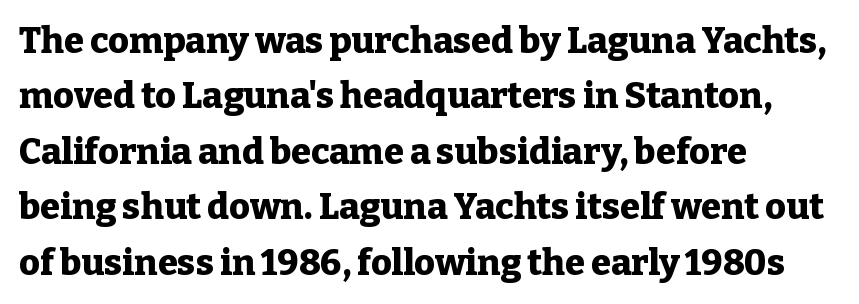
Beneath every word, the page is bare. Here the designer chose a conventional face with non-uniform glyph widths. Every stem runs plumb, perpendicular to the baseline. Stroke terminals: seriffed. The paragraph has a hard left edge and a soft right edge. Nothing unusual about the tracking: characters are spaced as the font intends.
